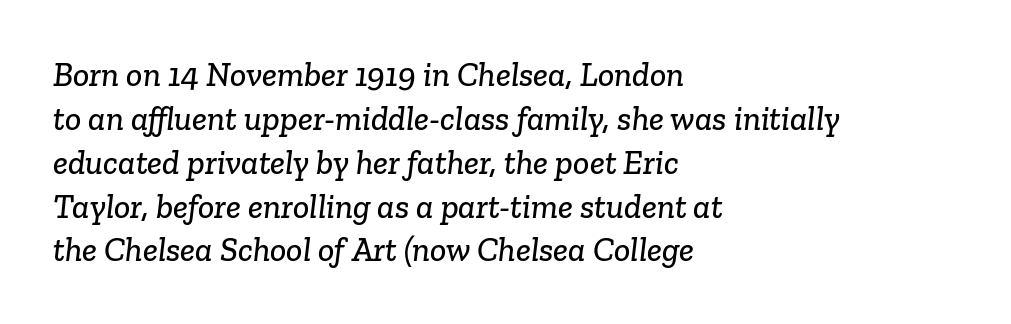
{"serif": "yes", "width": "normal", "stroke_contrast": "low", "x_height": "medium", "monospaced": "no", "underline": "no", "align": "left", "line_spacing": "normal", "line_spacing_ratio": 1.29, "letter_spacing": "normal", "letter_spacing_em": 0.0, "glyph_px": 34}
